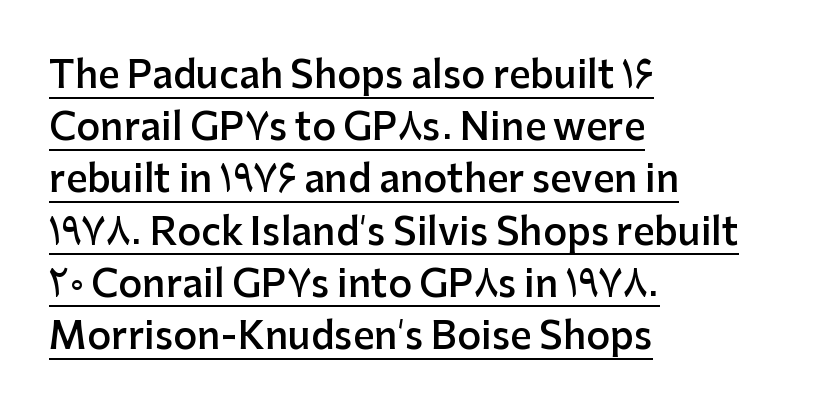
Q: Is the text bold? A: Semi-bold.
Q: Is the text italic (slanted)? A: No, it is upright.
Q: Is the typeface a serif or a sans-serif typeface? A: Sans-serif.
Q: Is the text underlined? A: Yes.
Q: How is the paragraph aligned? A: Left-aligned.
Q: Is the spacing between letters normal or unusually wide? A: Normal.
Q: Is the spacing between lines tight, normal or loose? A: Normal.
Q: Width (condensed, normal, or wide)? A: Normal.
Q: Stroke contrast? A: Low.
Q: x-height? A: Medium.
Q: Monospaced? A: No.
